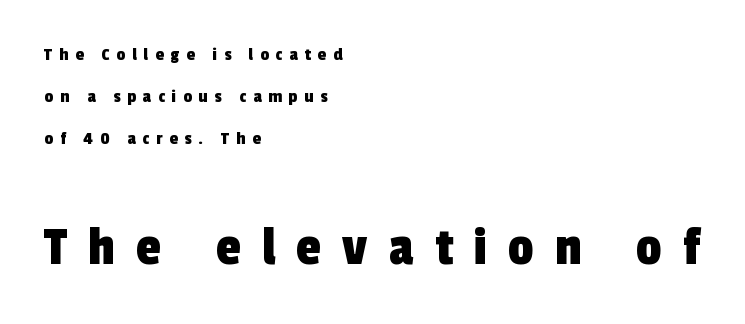
{"serif": "no", "width": "condensed", "x_height": "medium", "monospaced": "no", "underline": "no", "align": "left", "line_spacing": "loose", "line_spacing_ratio": 2.21, "letter_spacing": "wide", "letter_spacing_em": 0.37, "larger_block": "second", "size_ratio": 3.0, "glyph_px": 57}
